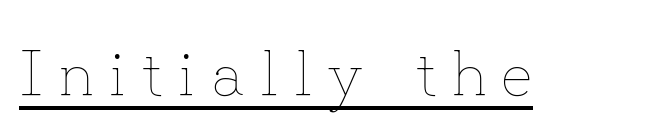
The image shows 65 px thin type, upright; set unusually wide letter spacing (+0.24 em), underlined; low stroke contrast and a small x-height.
